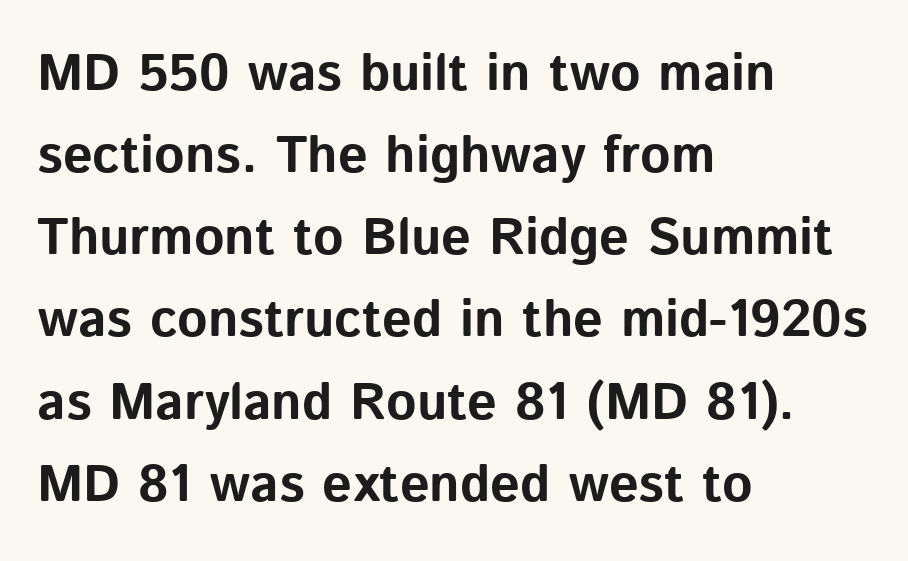
Q: Is the text bold? A: Yes.
Q: Is the text italic (slanted)? A: No, it is upright.
Q: Is the typeface a serif or a sans-serif typeface? A: Sans-serif.
Q: Is the text underlined? A: No.
Q: How is the paragraph aligned? A: Left-aligned.
Q: Is the spacing between letters normal or unusually wide? A: Normal.
Q: Is the spacing between lines tight, normal or loose? A: Normal.
Q: Width (condensed, normal, or wide)? A: Normal.
Q: Stroke contrast? A: Low.
Q: x-height? A: Medium.
Q: Monospaced? A: No.
